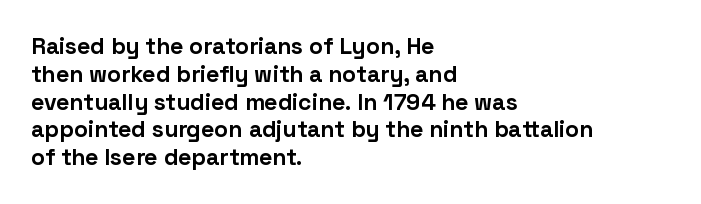
{"italic": "no", "bold": "yes", "underline": "no", "align": "left", "line_spacing_ratio": 1.21, "letter_spacing": "normal", "letter_spacing_em": 0.0, "glyph_px": 23}
